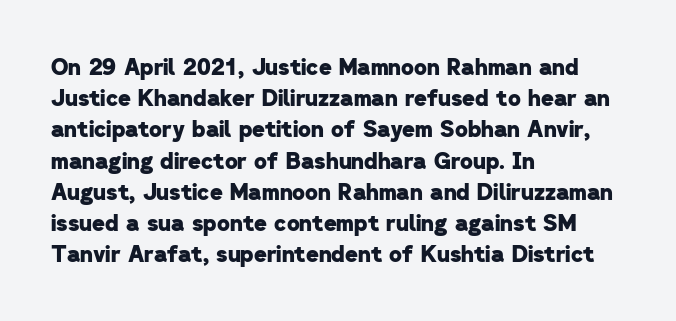
Q: Is the text bold? A: Yes.
Q: Is the text underlined? A: No.
Q: How is the paragraph aligned? A: Left-aligned.
Q: Is the spacing between letters normal or unusually wide? A: Normal.
Q: Is the spacing between lines tight, normal or loose? A: Normal.
